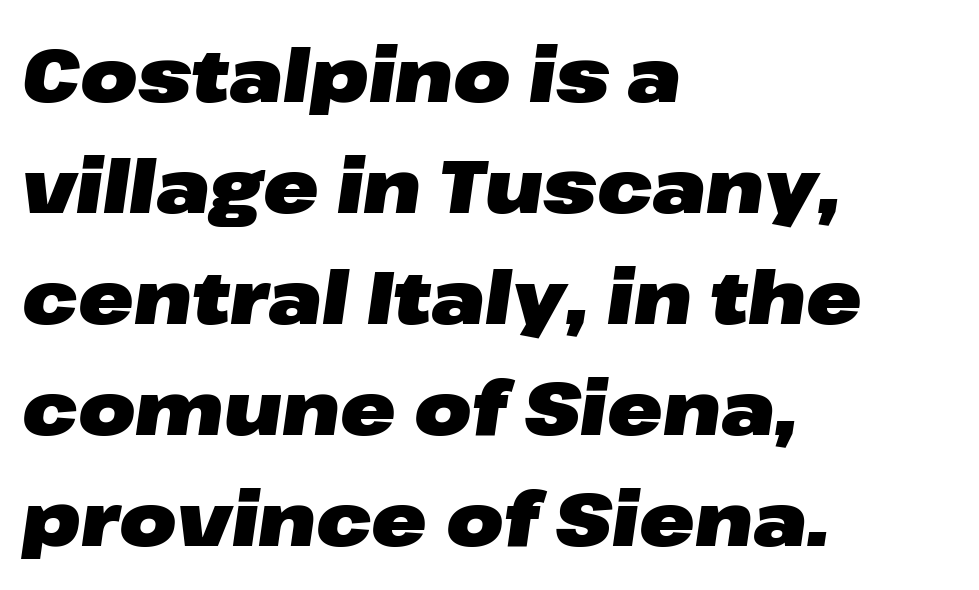
{"italic": "yes", "lean": "right", "slant_degrees": 8, "bold": "yes", "weight": "heavy", "width": "wide", "stroke_contrast": "low", "x_height": "medium", "monospaced": "no", "underline": "no", "align": "left", "line_spacing": "normal", "line_spacing_ratio": 1.5, "letter_spacing": "normal", "letter_spacing_em": 0.0, "glyph_px": 74}
